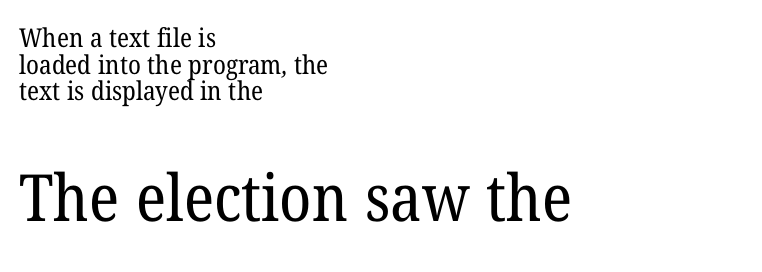
{"serif": "yes", "bold": "no", "weight": "regular", "width": "normal", "stroke_contrast": "low", "x_height": "medium", "monospaced": "no", "underline": "no", "align": "left", "line_spacing": "tight", "line_spacing_ratio": 1.02, "letter_spacing": "normal", "letter_spacing_em": 0.0, "larger_block": "second", "size_ratio": 2.5, "glyph_px": 65}
